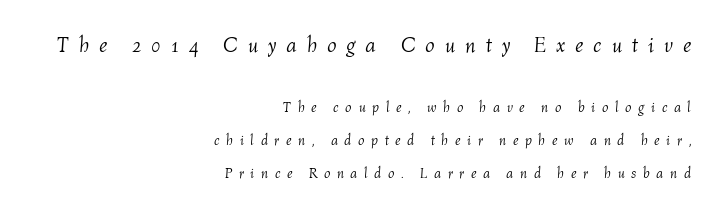
The image shows 21 px text type, italic (leaning right); set right-aligned, loose line spacing (2.35x), unusually wide letter spacing (+0.47 em), not underlined; the first (top) block is 1.5x larger.
